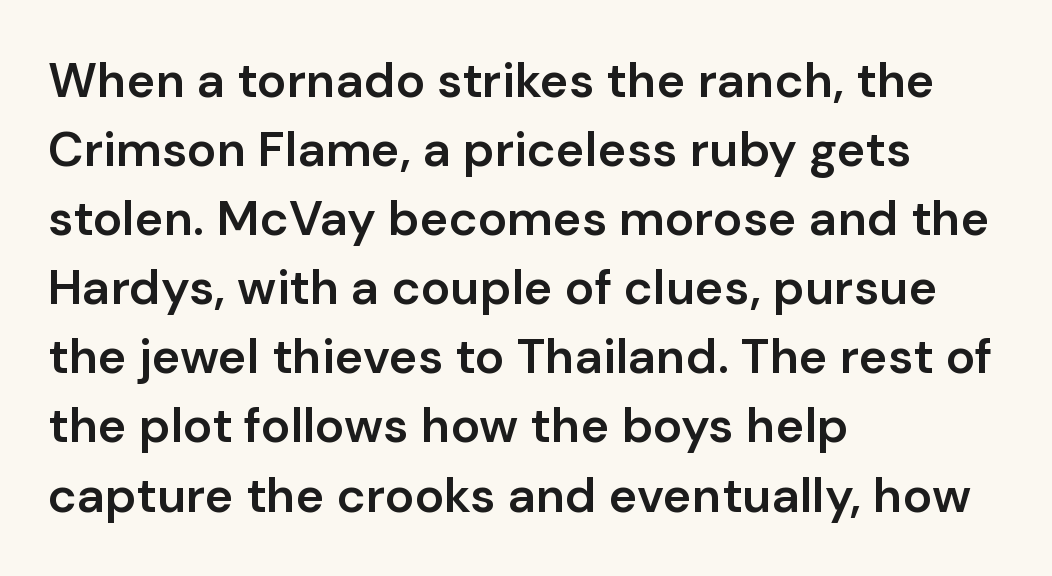
Q: Is the text bold? A: Semi-bold.
Q: Is the text italic (slanted)? A: No, it is upright.
Q: Is the typeface a serif or a sans-serif typeface? A: Sans-serif.
Q: Is the text underlined? A: No.
Q: How is the paragraph aligned? A: Left-aligned.
Q: Is the spacing between letters normal or unusually wide? A: Normal.
Q: Is the spacing between lines tight, normal or loose? A: Normal.
Q: Width (condensed, normal, or wide)? A: Normal.
Q: Stroke contrast? A: Low.
Q: x-height? A: Medium.
Q: Monospaced? A: No.
